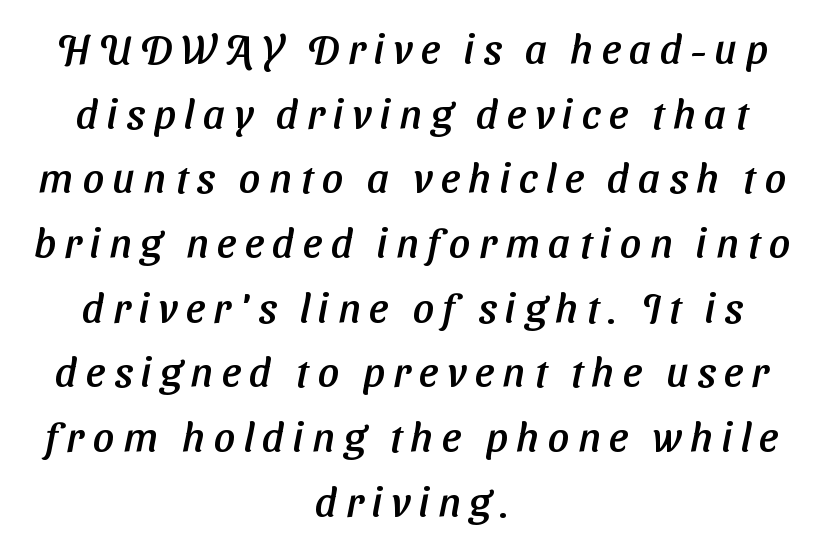
The image shows 42 px sans-serif type; set centered, normal line spacing (1.54x), unusually wide letter spacing (+0.2 em), not underlined; low stroke contrast and a medium x-height.
